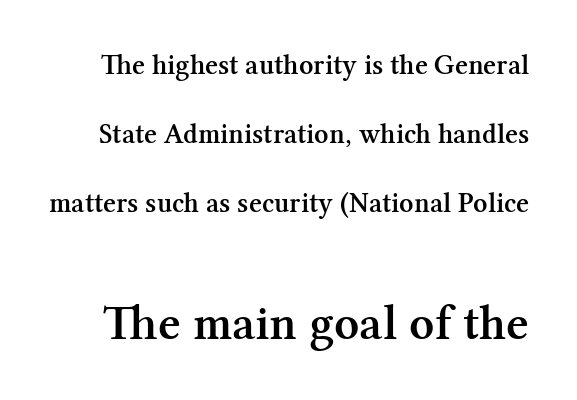
{"serif": "yes", "italic": "no", "bold": "semi", "weight": "semibold", "width": "normal", "stroke_contrast": "medium", "x_height": "medium", "monospaced": "no", "underline": "no", "line_spacing": "loose", "line_spacing_ratio": 2.47, "letter_spacing": "normal", "letter_spacing_em": 0.0, "larger_block": "second", "size_ratio": 1.75, "glyph_px": 49}
